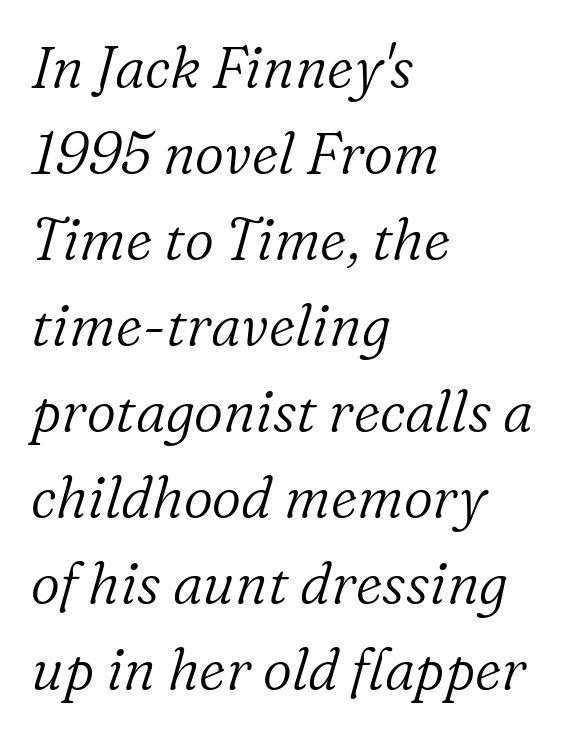
Between one letter and the next there's only the usual sliver of space. All the whitespace from short lines collects on the right. Is there much room between lines? A standard amount, neither cramped nor airy. These lines are composed in type with serifs.
